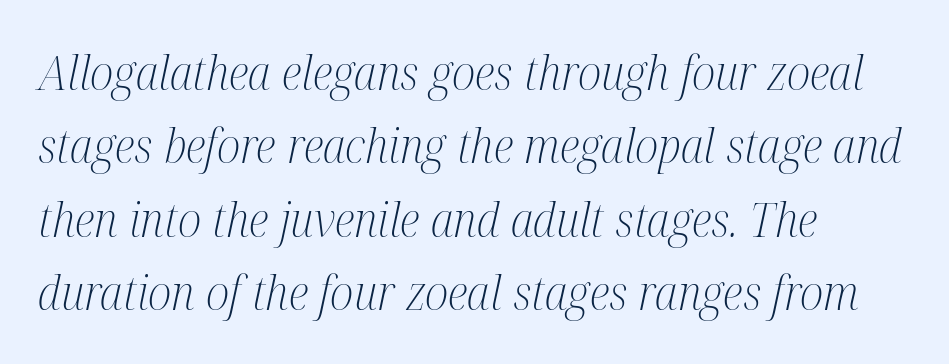
{"serif": "yes", "italic": "yes", "lean": "right", "slant_degrees": 12, "bold": "no", "weight": "light", "width": "condensed", "stroke_contrast": "medium", "x_height": "medium", "monospaced": "no", "underline": "no", "align": "left", "line_spacing": "normal", "line_spacing_ratio": 1.53, "letter_spacing": "normal", "letter_spacing_em": 0.0, "glyph_px": 48}
